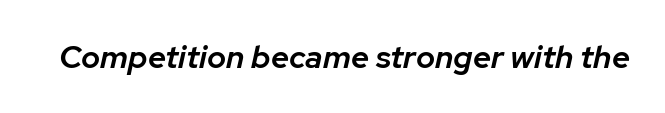
The image shows 32 px semibold type, italic (leaning right); set normal letter spacing, not underlined; low stroke contrast and a medium x-height.
